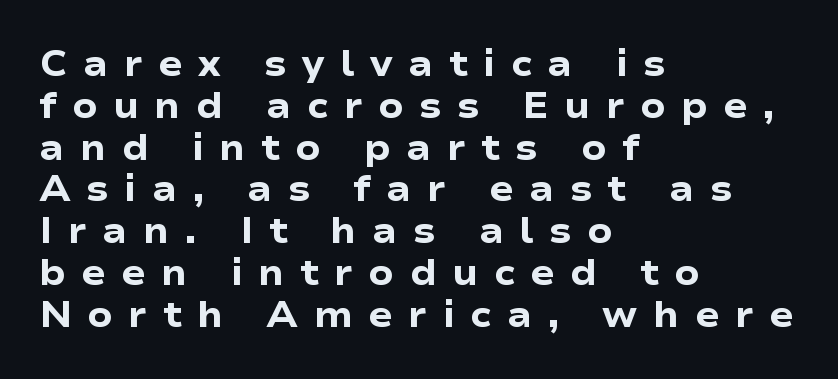
The image shows 36 px heavy, wide sans-serif type, upright; set left-aligned, line spacing 1.16x, unusually wide letter spacing (+0.43 em), not underlined; low stroke contrast and a medium x-height.
